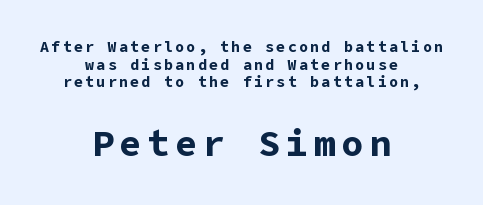
The image shows 37 px bold sans-serif type, upright; set centered, line spacing 1.17x, not underlined; the second (bottom) block is 2.47x larger; low stroke contrast and a medium x-height.
